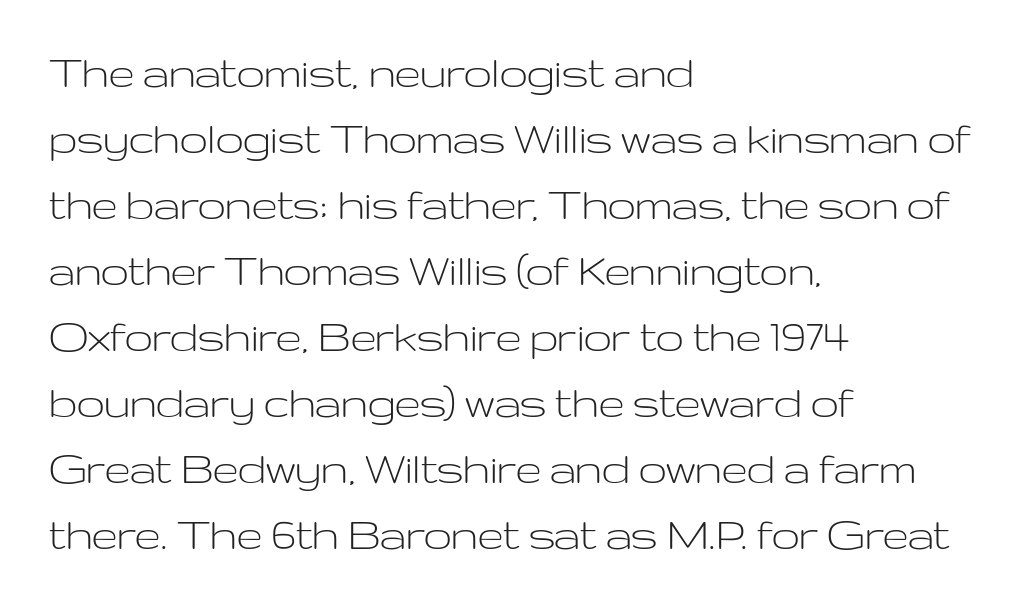
The leading is moderate, giving the passage an even texture. Proportional: the letters do not fall into vertical columns. Honestly, the letter spacing is just normal — you wouldn't notice it. The glyphs in this specimen are sans serif. When letters stand straight like this, we call the style roman or upright.
